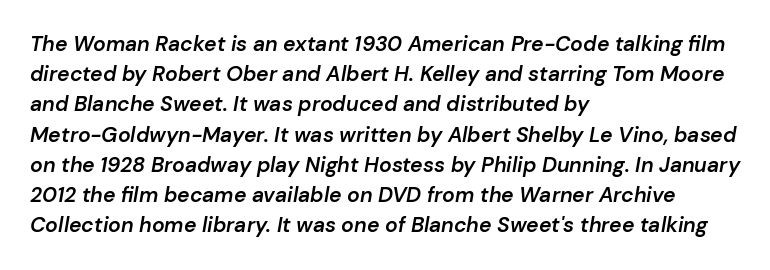
The image shows 21 px text type, italic (leaning right); set left-aligned, normal line spacing (1.44x), normal letter spacing, not underlined.
